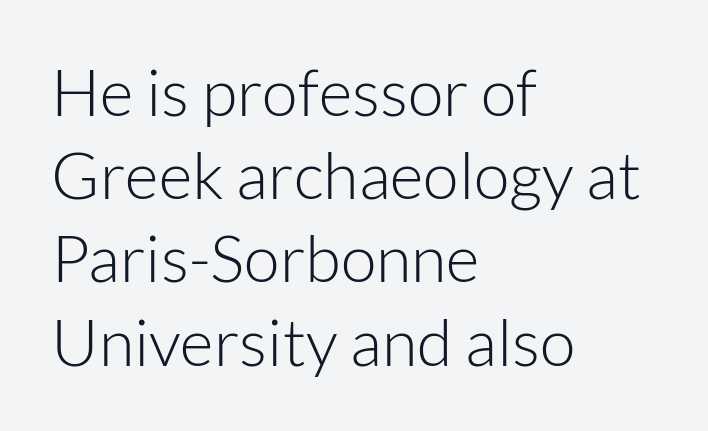
Horizontal alignment here is leftward, the default for most running prose. Is this a fixed-width face? No — the glyphs have proportional, varying widths. A quiet, ordinary-to-light weight characterises the typeface. It's the straight-up-and-down kind of type. The baseline area is clear. The horizontal fit of the characters is conventional and even.
